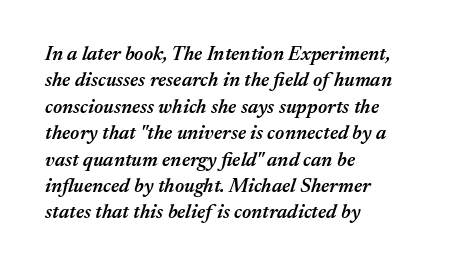
Q: Is the text bold? A: Semi-bold.
Q: Is the text italic (slanted)? A: Yes, it leans right by about 17 degrees.
Q: Is the text underlined? A: No.
Q: How is the paragraph aligned? A: Left-aligned.
Q: Is the spacing between letters normal or unusually wide? A: Normal.
Q: Is the spacing between lines tight, normal or loose? A: Normal.
